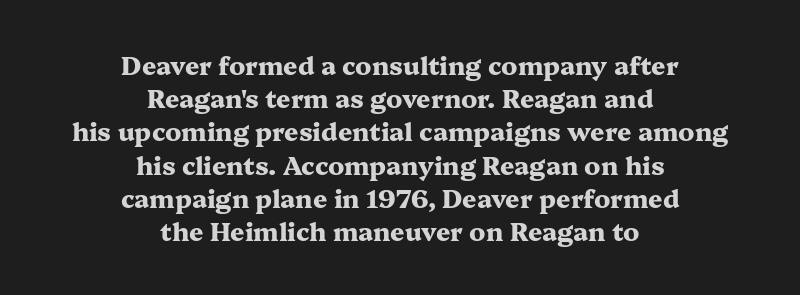
The image shows 25 px bold type, upright; set centered, normal line spacing (1.33x), normal letter spacing, not underlined.
